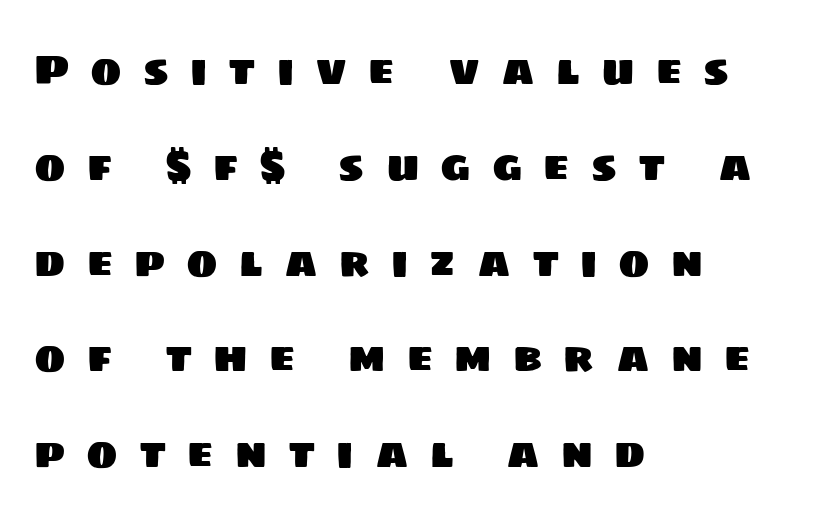
Q: Is the typeface a serif or a sans-serif typeface? A: Sans-serif.
Q: Is the text underlined? A: No.
Q: How is the paragraph aligned? A: Left-aligned.
Q: Is the spacing between letters normal or unusually wide? A: Unusually wide.
Q: Is the spacing between lines tight, normal or loose? A: Loose.
Q: Width (condensed, normal, or wide)? A: Normal.
Q: Stroke contrast? A: Low.
Q: x-height? A: Large.
Q: Monospaced? A: No.
